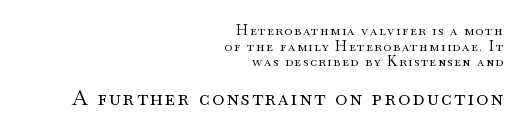
{"italic": "no", "bold": "no", "underline": "no", "align": "right", "line_spacing": "tight", "line_spacing_ratio": 1.11, "larger_block": "second", "size_ratio": 1.5, "glyph_px": 21}
